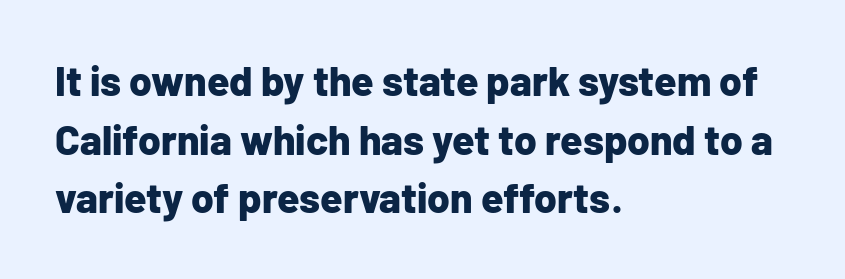
Q: Is the text bold? A: Yes.
Q: Is the text italic (slanted)? A: No, it is upright.
Q: Is the typeface a serif or a sans-serif typeface? A: Sans-serif.
Q: Is the text underlined? A: No.
Q: How is the paragraph aligned? A: Left-aligned.
Q: Is the spacing between letters normal or unusually wide? A: Normal.
Q: Is the spacing between lines tight, normal or loose? A: Normal.
Q: Width (condensed, normal, or wide)? A: Normal.
Q: Stroke contrast? A: Low.
Q: x-height? A: Medium.
Q: Monospaced? A: No.
